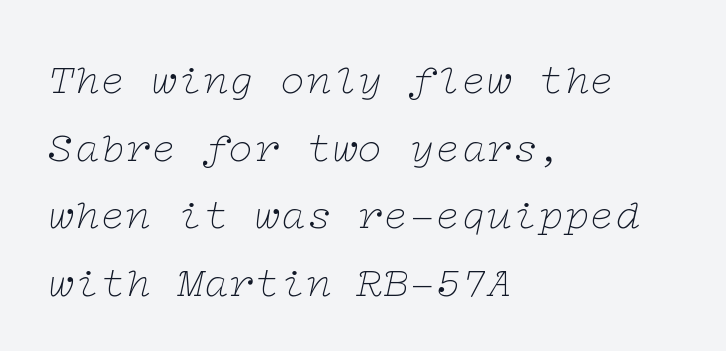
{"serif": "yes", "italic": "yes", "lean": "right", "slant_degrees": 12, "bold": "no", "weight": "thin", "width": "wide", "stroke_contrast": "low", "x_height": "medium", "underline": "no", "align": "left", "line_spacing": "normal", "line_spacing_ratio": 1.57, "letter_spacing": "normal", "letter_spacing_em": 0.0, "glyph_px": 43}
